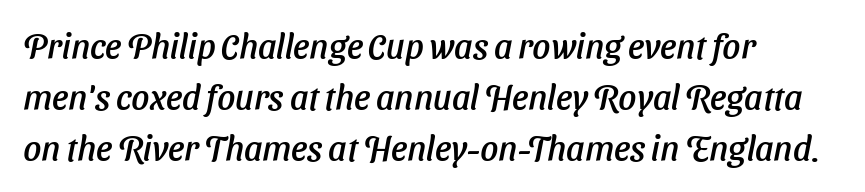
Q: Is the text italic (slanted)? A: Yes, it leans right by about 11 degrees.
Q: Is the text underlined? A: No.
Q: How is the paragraph aligned? A: Left-aligned.
Q: Is the spacing between letters normal or unusually wide? A: Normal.
Q: Is the spacing between lines tight, normal or loose? A: Normal.
Q: Width (condensed, normal, or wide)? A: Normal.
Q: Stroke contrast? A: Low.
Q: x-height? A: Medium.
Q: Monospaced? A: No.
